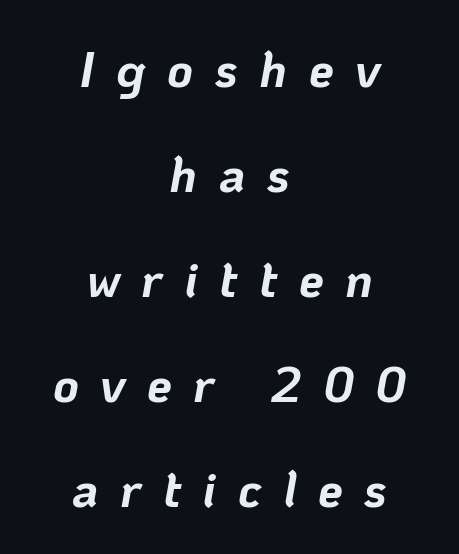
Q: Is the text bold? A: Yes.
Q: Is the text italic (slanted)? A: Yes, it leans right by about 10 degrees.
Q: Is the text underlined? A: No.
Q: How is the paragraph aligned? A: Centered.
Q: Is the spacing between letters normal or unusually wide? A: Unusually wide.
Q: Is the spacing between lines tight, normal or loose? A: Loose.
Q: Width (condensed, normal, or wide)? A: Normal.
Q: Stroke contrast? A: Low.
Q: x-height? A: Medium.
Q: Monospaced? A: No.
